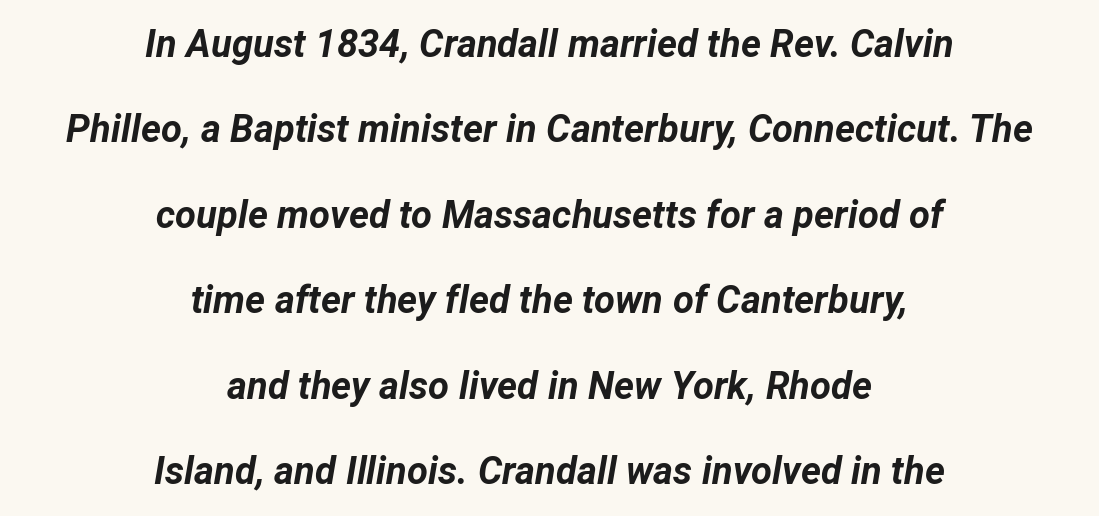
Q: Is the text bold? A: Yes.
Q: Is the text italic (slanted)? A: Yes, it leans right by about 12 degrees.
Q: Is the text underlined? A: No.
Q: How is the paragraph aligned? A: Centered.
Q: Is the spacing between letters normal or unusually wide? A: Normal.
Q: Is the spacing between lines tight, normal or loose? A: Loose.
Q: Width (condensed, normal, or wide)? A: Normal.
Q: Stroke contrast? A: Low.
Q: x-height? A: Medium.
Q: Monospaced? A: No.
